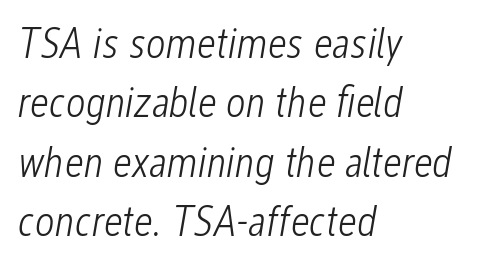
{"italic": "yes", "lean": "right", "slant_degrees": 12, "bold": "no", "weight": "light", "width": "condensed", "stroke_contrast": "low", "x_height": "medium", "monospaced": "no", "underline": "no", "align": "left", "line_spacing": "normal", "line_spacing_ratio": 1.38, "letter_spacing": "normal", "letter_spacing_em": 0.0, "glyph_px": 43}
